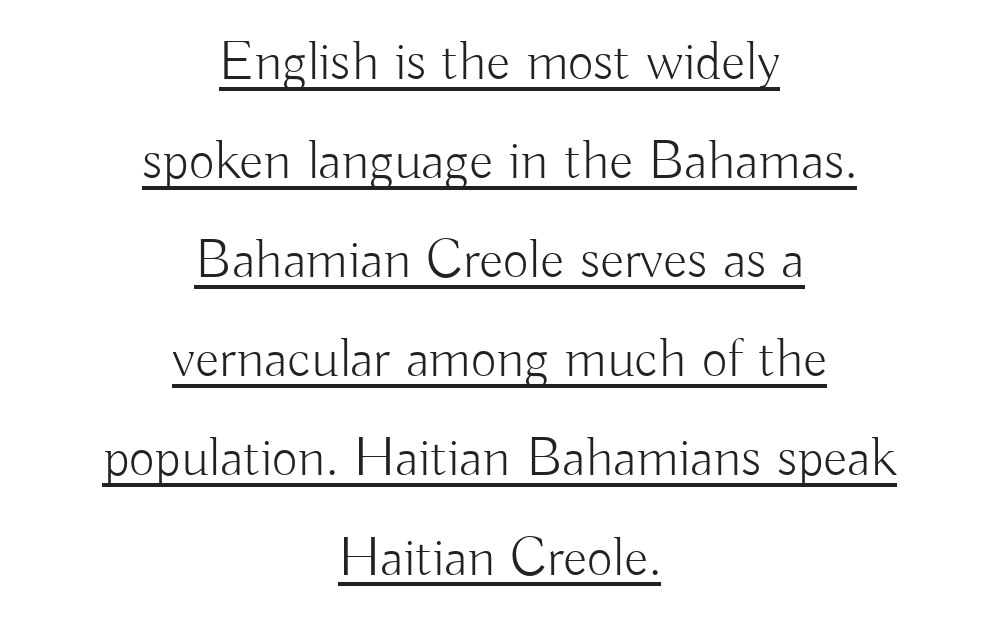
The image shows 56 px light sans-serif type, upright; set centered, line spacing 1.77x, normal letter spacing, underlined; low stroke contrast and a small x-height.
